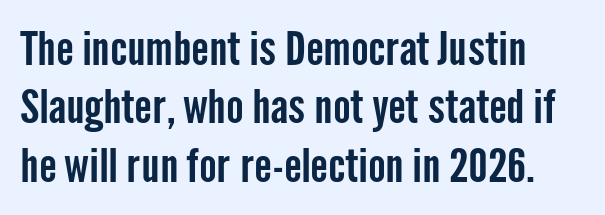
Each letter's strokes conclude bluntly, with no projecting serifs. Is the letter spacing exaggerated? No — it looks like the ordinary default. The letters advance in unequal steps, a hallmark of proportional type. Type without underlining. Compared with a centered layout, this one pins lines to the left instead.
